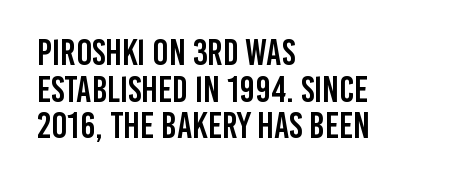
The image shows 37 px condensed sans-serif type, upright; set left-aligned, tight line spacing (0.99x), normal letter spacing, not underlined; low stroke contrast and a large x-height.
